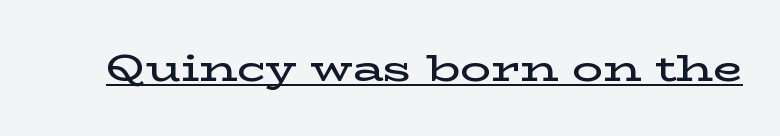
Q: Is the text bold? A: Semi-bold.
Q: Is the text italic (slanted)? A: No, it is upright.
Q: Is the typeface a serif or a sans-serif typeface? A: Serif.
Q: Is the text underlined? A: Yes.
Q: Is the spacing between letters normal or unusually wide? A: Normal.
Q: Width (condensed, normal, or wide)? A: Wide.
Q: Stroke contrast? A: Low.
Q: x-height? A: Medium.
Q: Monospaced? A: No.
